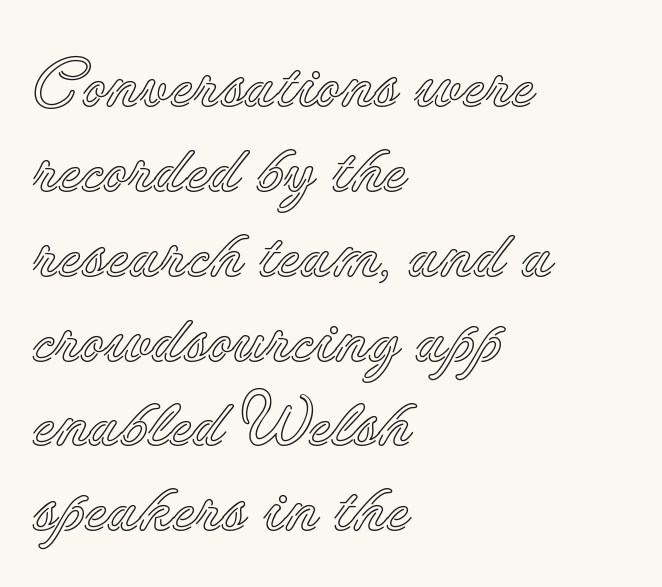
Q: Is the text italic (slanted)? A: Yes.
Q: Is the text underlined? A: No.
Q: How is the paragraph aligned? A: Left-aligned.
Q: Is the spacing between letters normal or unusually wide? A: Normal.
Q: Width (condensed, normal, or wide)? A: Normal.
Q: x-height? A: Small.
Q: Monospaced? A: No.
